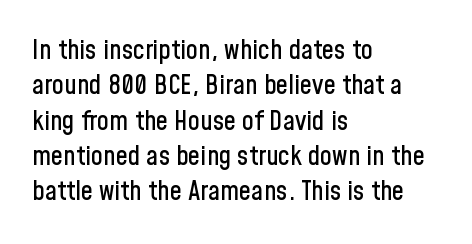
Q: Is the text italic (slanted)? A: No, it is upright.
Q: Is the text underlined? A: No.
Q: How is the paragraph aligned? A: Left-aligned.
Q: Is the spacing between letters normal or unusually wide? A: Normal.
Q: Is the spacing between lines tight, normal or loose? A: Normal.
